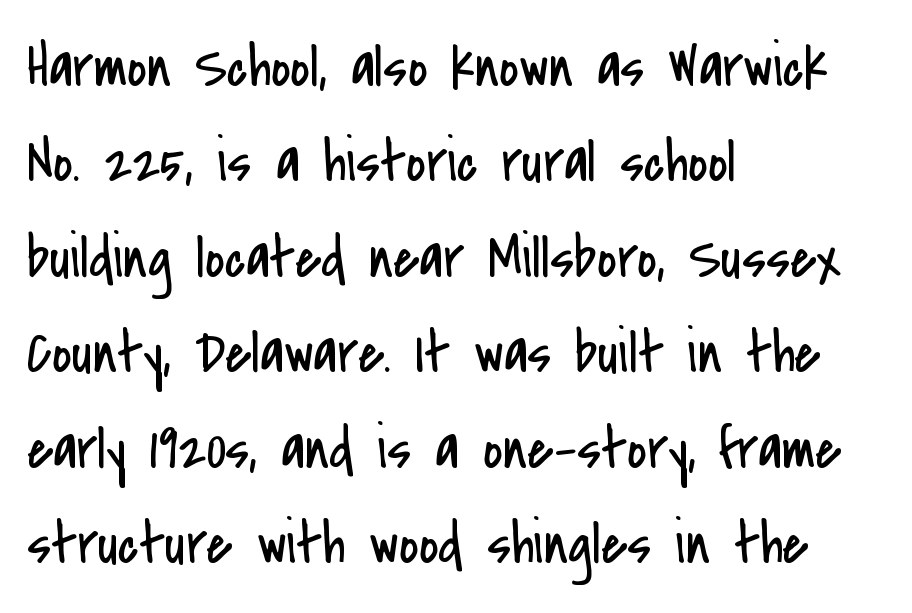
Q: Is the text bold? A: No.
Q: Is the text italic (slanted)? A: No, it is upright.
Q: Is the typeface a serif or a sans-serif typeface? A: Sans-serif.
Q: Is the text underlined? A: No.
Q: How is the paragraph aligned? A: Left-aligned.
Q: Is the spacing between letters normal or unusually wide? A: Normal.
Q: Is the spacing between lines tight, normal or loose? A: Normal.
Q: Width (condensed, normal, or wide)? A: Condensed.
Q: Stroke contrast? A: Low.
Q: x-height? A: Small.
Q: Monospaced? A: No.
